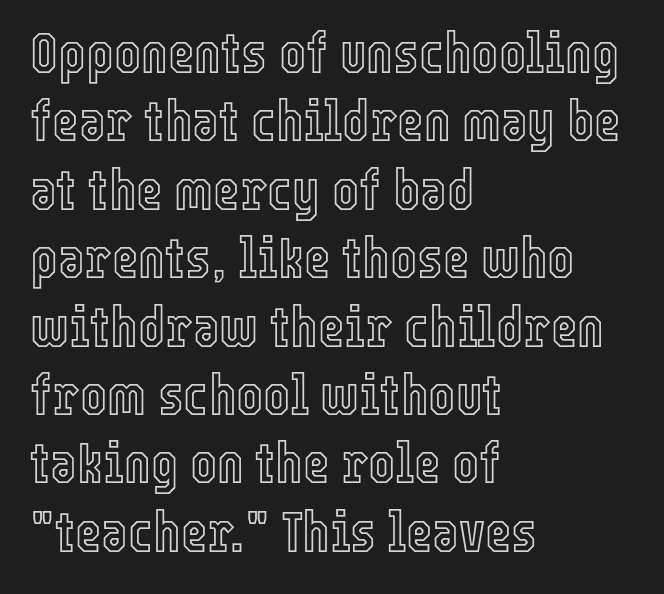
Q: Is the text italic (slanted)? A: No, it is upright.
Q: Is the text underlined? A: No.
Q: How is the paragraph aligned? A: Left-aligned.
Q: Is the spacing between letters normal or unusually wide? A: Normal.
Q: Width (condensed, normal, or wide)? A: Condensed.
Q: x-height? A: Medium.
Q: Monospaced? A: No.
